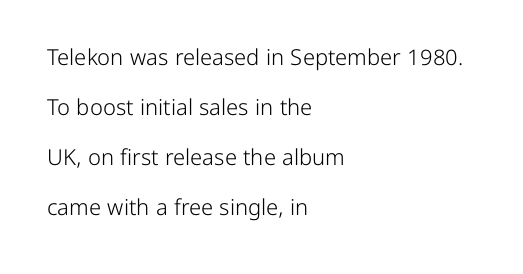
{"italic": "no", "bold": "no", "underline": "no", "align": "left", "line_spacing": "loose", "line_spacing_ratio": 2.27, "letter_spacing": "normal", "letter_spacing_em": 0.0, "glyph_px": 22}
